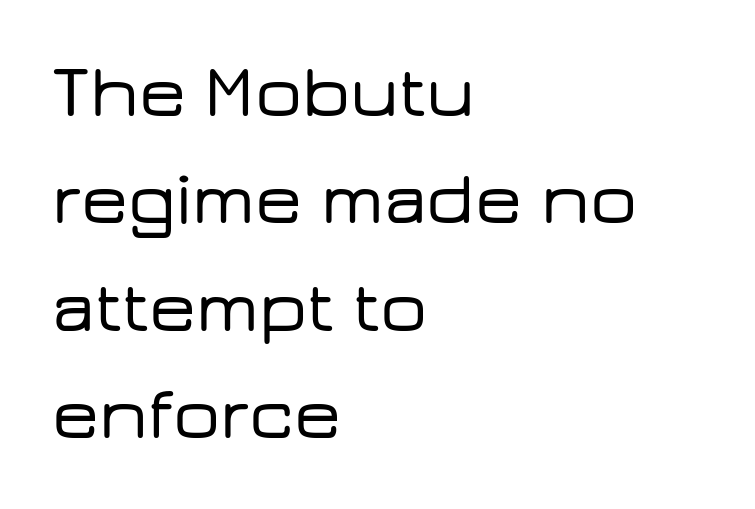
{"serif": "no", "italic": "no", "width": "wide", "stroke_contrast": "low", "x_height": "medium", "monospaced": "no", "underline": "no", "align": "left", "line_spacing": "normal", "line_spacing_ratio": 1.45, "letter_spacing": "normal", "letter_spacing_em": 0.0, "glyph_px": 74}
